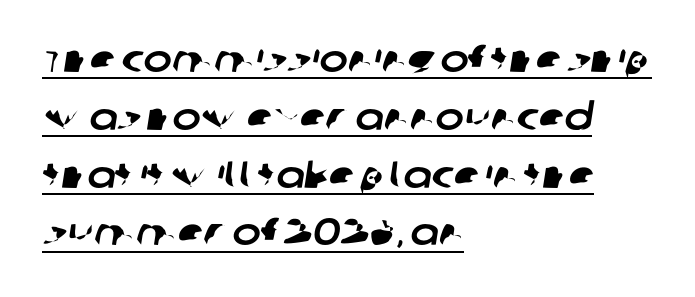
The image shows 38 px sans-serif type; set left-aligned, normal line spacing (1.52x), normal letter spacing, underlined; low stroke contrast and a large x-height.
